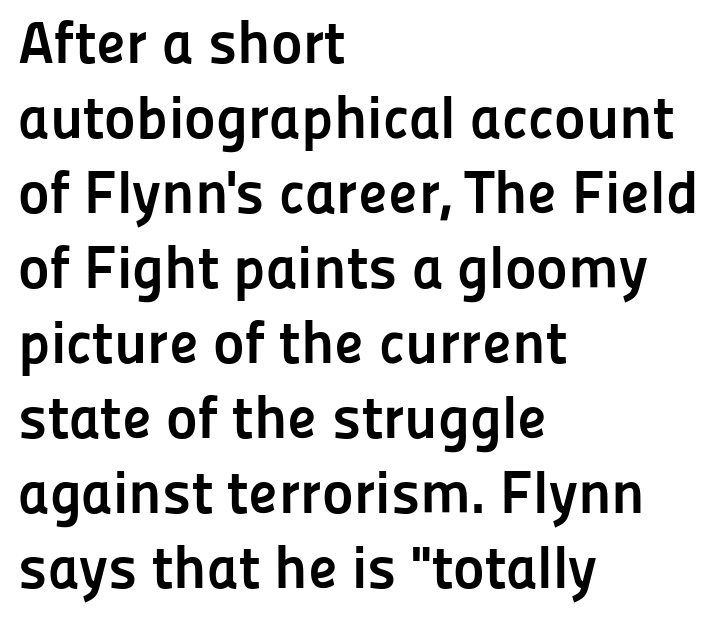
{"serif": "no", "italic": "no", "bold": "yes", "weight": "semibold", "width": "normal", "stroke_contrast": "low", "x_height": "medium", "monospaced": "no", "underline": "no", "align": "left", "line_spacing": "normal", "line_spacing_ratio": 1.25, "letter_spacing": "normal", "letter_spacing_em": 0.0, "glyph_px": 60}
